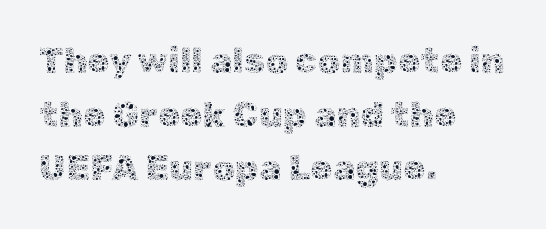
Q: Is the text bold? A: No.
Q: Is the text italic (slanted)? A: No, it is upright.
Q: Is the text underlined? A: No.
Q: How is the paragraph aligned? A: Left-aligned.
Q: Is the spacing between letters normal or unusually wide? A: Normal.
Q: Is the spacing between lines tight, normal or loose? A: Normal.
Q: Width (condensed, normal, or wide)? A: Normal.
Q: x-height? A: Medium.
Q: Monospaced? A: No.
